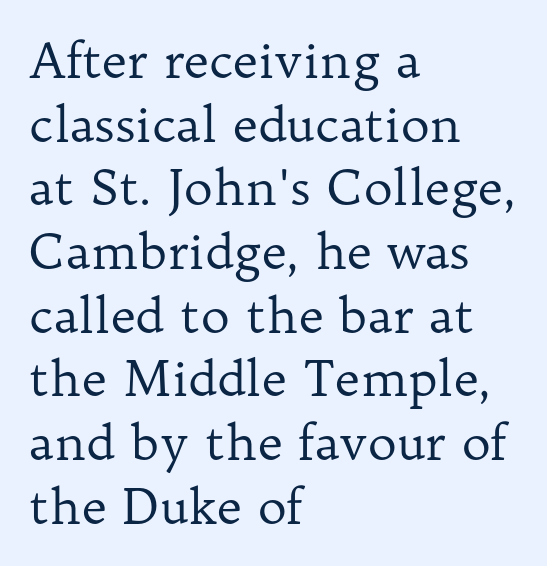
Q: Is the text bold? A: No.
Q: Is the text italic (slanted)? A: No, it is upright.
Q: Is the typeface a serif or a sans-serif typeface? A: Serif.
Q: Is the text underlined? A: No.
Q: How is the paragraph aligned? A: Left-aligned.
Q: Is the spacing between letters normal or unusually wide? A: Normal.
Q: Is the spacing between lines tight, normal or loose? A: Normal.
Q: Width (condensed, normal, or wide)? A: Normal.
Q: Stroke contrast? A: Low.
Q: x-height? A: Medium.
Q: Monospaced? A: No.
